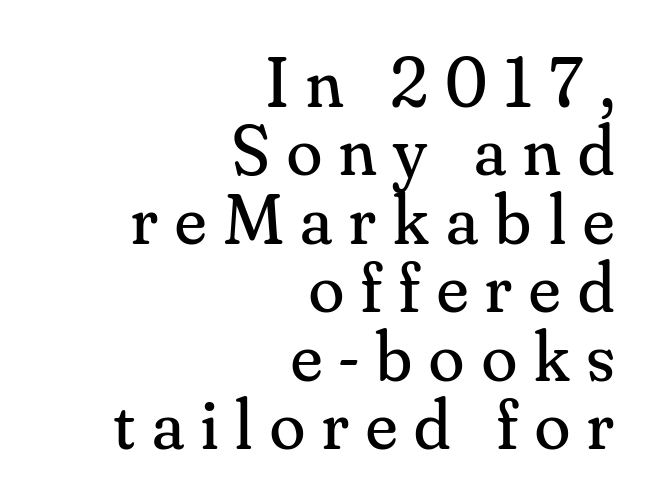
The image shows 72 px regular-weight serif type, upright; set right-aligned, tight line spacing (0.95x), unusually wide letter spacing (+0.24 em), not underlined; medium stroke contrast and a small x-height.
